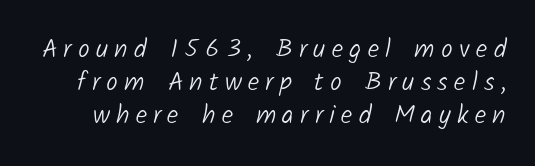
The image shows 26 px text type; set normal line spacing (1.26x), unusually wide letter spacing (+0.24 em), not underlined.
